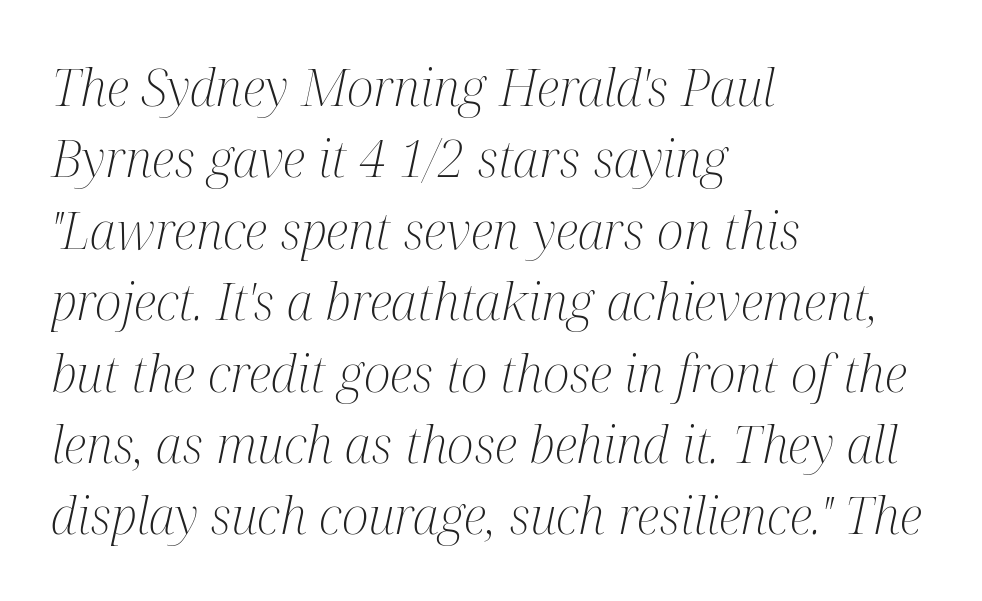
Q: Is the text bold? A: No.
Q: Is the text italic (slanted)? A: Yes, it leans right by about 12 degrees.
Q: Is the typeface a serif or a sans-serif typeface? A: Serif.
Q: Is the text underlined? A: No.
Q: How is the paragraph aligned? A: Left-aligned.
Q: Is the spacing between letters normal or unusually wide? A: Normal.
Q: Is the spacing between lines tight, normal or loose? A: Normal.
Q: Width (condensed, normal, or wide)? A: Condensed.
Q: Stroke contrast? A: Medium.
Q: x-height? A: Medium.
Q: Monospaced? A: No.
